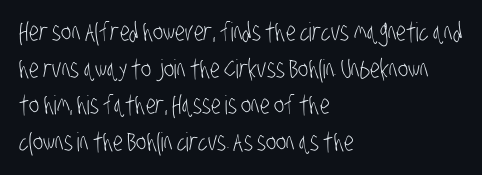
Interline gaps are of average width in this sample. The face looks like a standard text weight, possibly lighter. The line texture is even and compact thanks to regular tracking. Just letters on the line, the space beneath them empty. This sample is left-justified, so line endings fall wherever the words run out.
